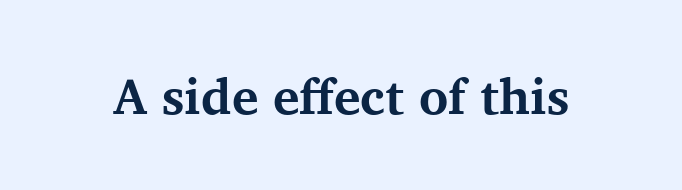
Q: Is the text bold? A: Yes.
Q: Is the text italic (slanted)? A: No, it is upright.
Q: Is the typeface a serif or a sans-serif typeface? A: Serif.
Q: Is the text underlined? A: No.
Q: Is the spacing between letters normal or unusually wide? A: Normal.
Q: Width (condensed, normal, or wide)? A: Normal.
Q: Stroke contrast? A: Medium.
Q: x-height? A: Medium.
Q: Monospaced? A: No.
